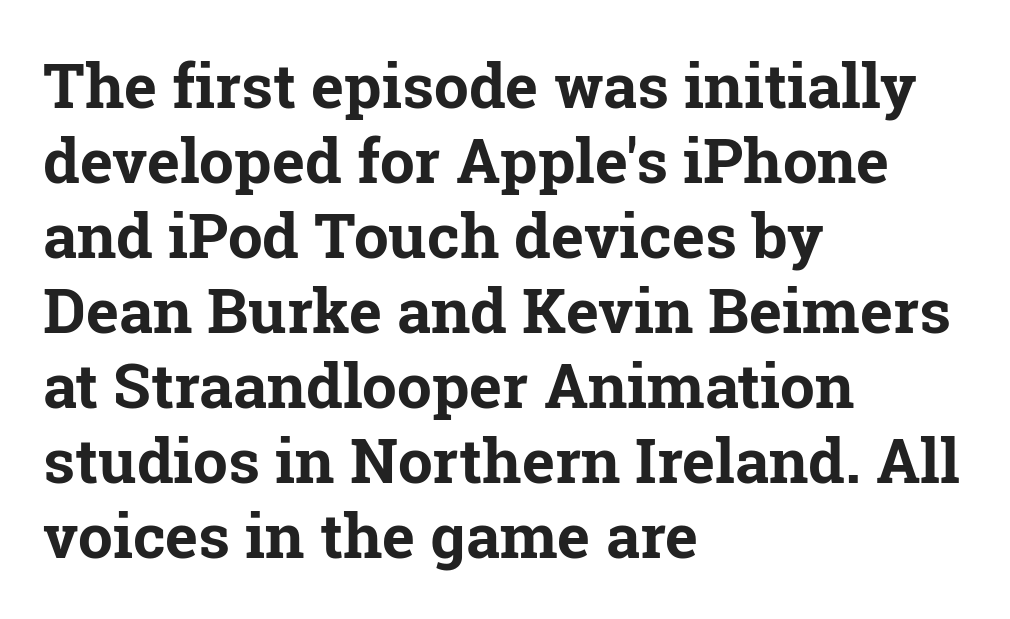
{"serif": "yes", "italic": "no", "bold": "yes", "weight": "bold", "width": "normal", "stroke_contrast": "low", "x_height": "medium", "monospaced": "no", "underline": "no", "align": "left", "line_spacing_ratio": 1.21, "letter_spacing": "normal", "letter_spacing_em": 0.0, "glyph_px": 62}
